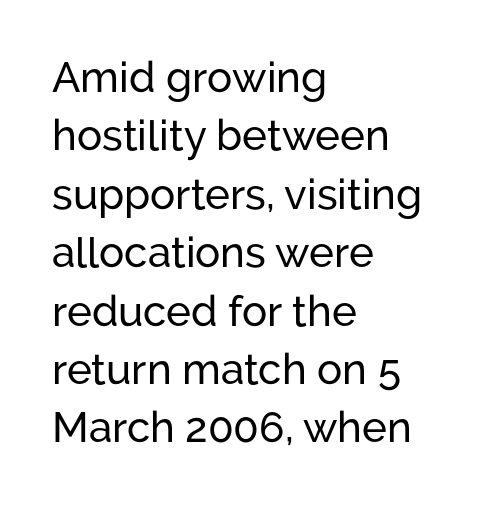
{"serif": "no", "italic": "no", "width": "normal", "stroke_contrast": "low", "x_height": "medium", "monospaced": "no", "underline": "no", "align": "left", "line_spacing": "normal", "line_spacing_ratio": 1.39, "letter_spacing": "normal", "letter_spacing_em": 0.0, "glyph_px": 42}
